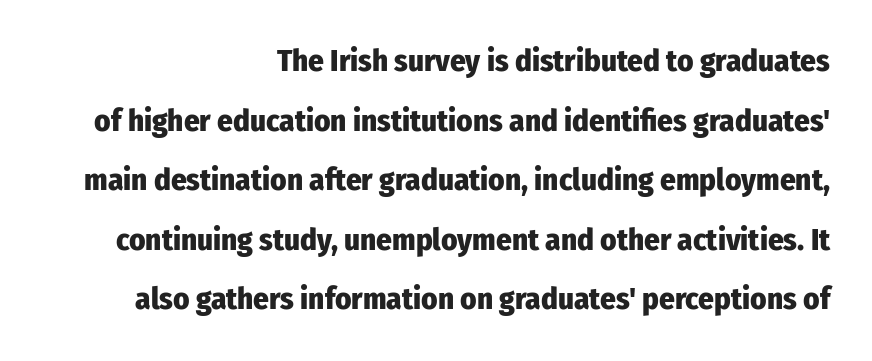
{"serif": "no", "italic": "no", "bold": "yes", "weight": "heavy", "width": "condensed", "stroke_contrast": "low", "x_height": "medium", "monospaced": "no", "underline": "no", "align": "right", "line_spacing": "loose", "line_spacing_ratio": 1.92, "letter_spacing": "normal", "letter_spacing_em": 0.0, "glyph_px": 31}
